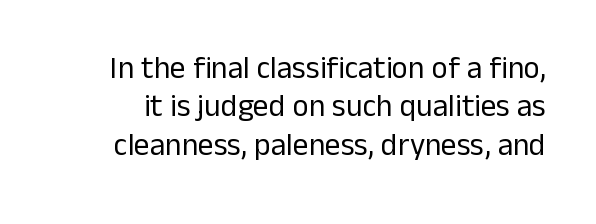
Tall strokes in this sample are plumb rather than angled. Stem width sits at or under what a default text font uses. The gaps between neighbouring characters are ordinary and unremarkable. The gap between lines stays unmarked. Here the designer chose a conventional face with non-uniform glyph widths.
